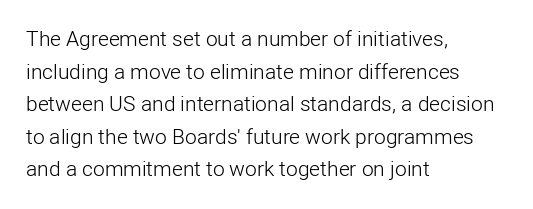
{"italic": "no", "bold": "no", "underline": "no", "align": "left", "line_spacing": "normal", "line_spacing_ratio": 1.55, "letter_spacing": "normal", "letter_spacing_em": 0.0, "glyph_px": 21}
